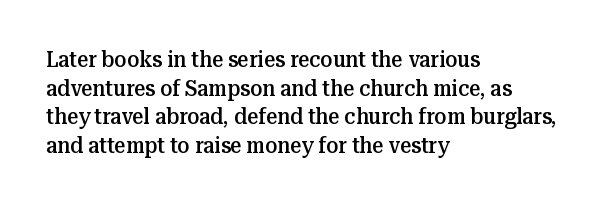
Between one letter and the next there's only the usual sliver of space. Firm but not heavy-handed strokes: this text is semibold. No italicization has been applied; the sample stays upright. Each line starts at the same left margin while the right side varies. Notice how descenders clear the ascenders below comfortably — that's standard leading.
